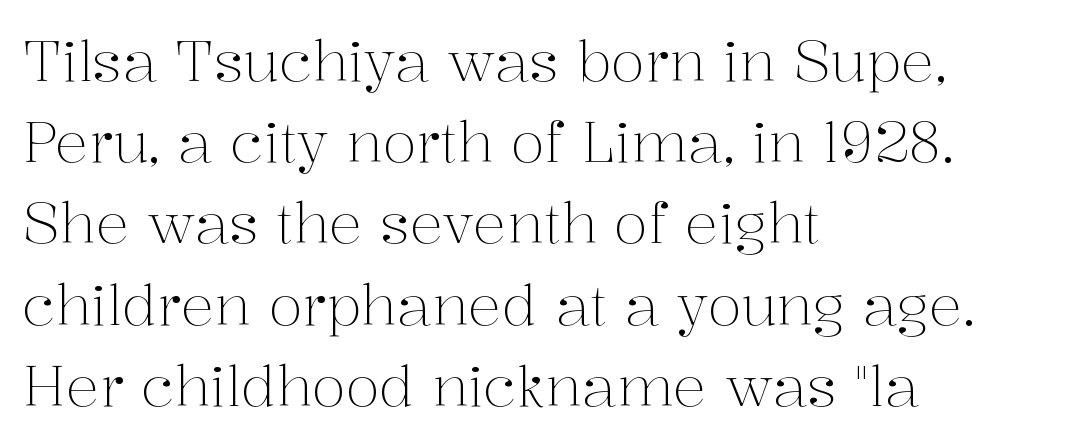
{"serif": "yes", "italic": "no", "bold": "no", "weight": "light", "width": "normal", "stroke_contrast": "medium", "x_height": "medium", "monospaced": "no", "underline": "no", "align": "left", "line_spacing": "normal", "line_spacing_ratio": 1.45, "letter_spacing": "normal", "letter_spacing_em": 0.0, "glyph_px": 56}
